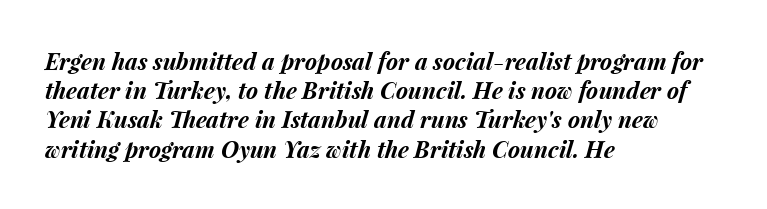
The image shows 23 px bold type, italic (leaning right); set left-aligned, normal line spacing (1.27x), normal letter spacing, not underlined.
